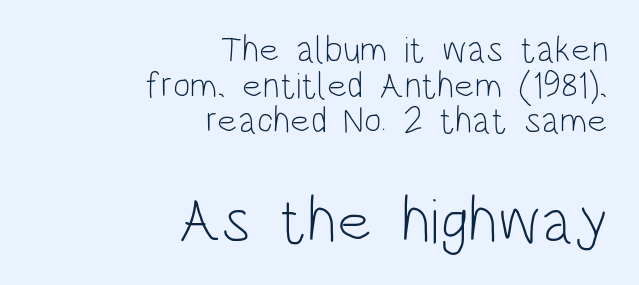
{"serif": "no", "italic": "no", "bold": "no", "weight": "light", "width": "condensed", "stroke_contrast": "low", "x_height": "large", "monospaced": "no", "underline": "no", "align": "right", "line_spacing": "tight", "line_spacing_ratio": 0.96, "letter_spacing": "normal", "letter_spacing_em": 0.0, "larger_block": "second", "size_ratio": 1.73, "glyph_px": 64}
